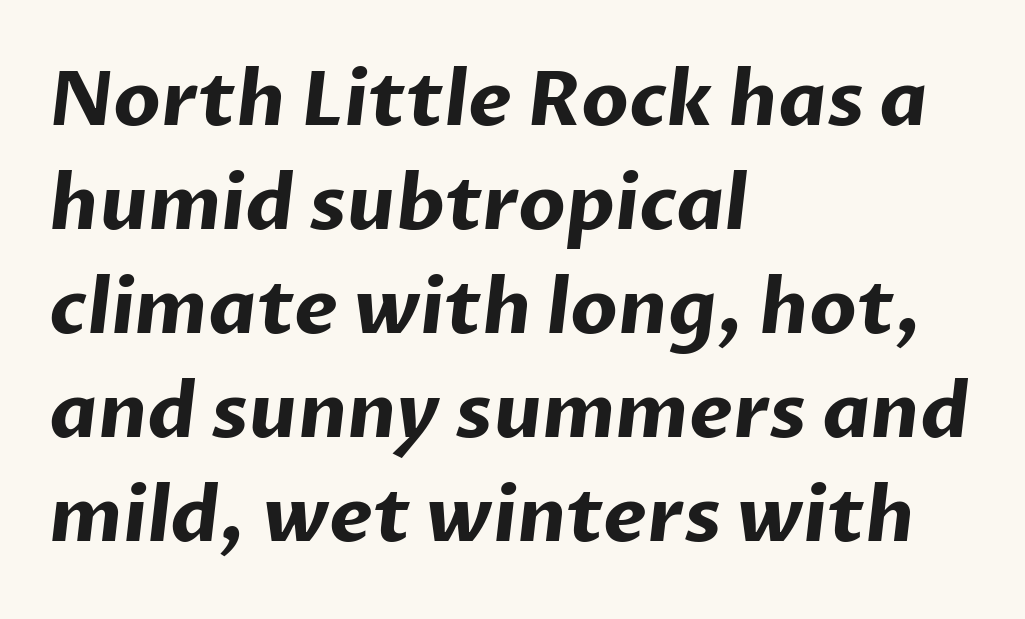
Q: Is the text bold? A: Yes.
Q: Is the typeface a serif or a sans-serif typeface? A: Sans-serif.
Q: Is the text underlined? A: No.
Q: How is the paragraph aligned? A: Left-aligned.
Q: Is the spacing between letters normal or unusually wide? A: Normal.
Q: Is the spacing between lines tight, normal or loose? A: Normal.
Q: Width (condensed, normal, or wide)? A: Normal.
Q: Stroke contrast? A: Low.
Q: x-height? A: Medium.
Q: Monospaced? A: No.
